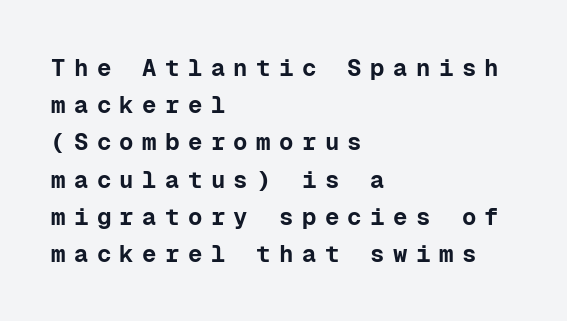
In terms of leading, this rendering sits right in the middle. Compared with a centered layout, this one pins lines to the left instead. Caption: bold face, heavy strokes. Check under the words: just untouched page. Italic? Not at all — the glyphs are vertical. Spacing between characters has been opened up far beyond the box default.
